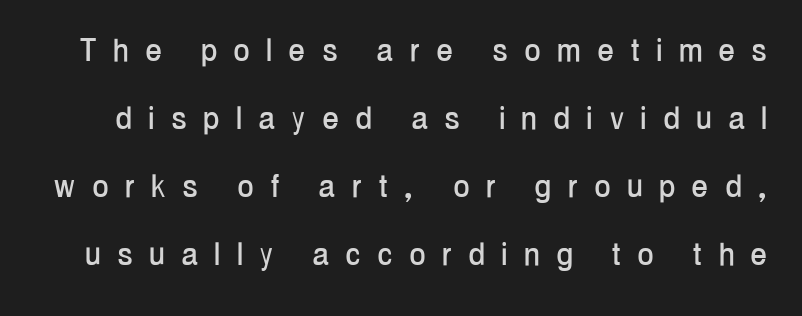
Q: Is the text italic (slanted)? A: No, it is upright.
Q: Is the typeface a serif or a sans-serif typeface? A: Sans-serif.
Q: Is the text underlined? A: No.
Q: Is the spacing between letters normal or unusually wide? A: Unusually wide.
Q: Width (condensed, normal, or wide)? A: Condensed.
Q: Stroke contrast? A: Low.
Q: x-height? A: Medium.
Q: Monospaced? A: No.
